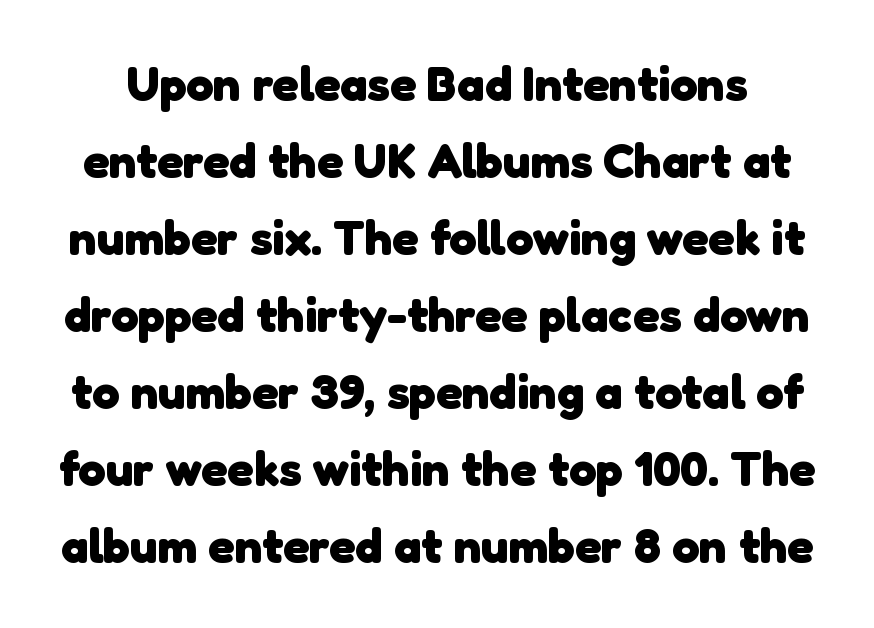
{"serif": "no", "bold": "yes", "weight": "heavy", "width": "normal", "stroke_contrast": "low", "x_height": "medium", "monospaced": "no", "underline": "no", "line_spacing": "normal", "line_spacing_ratio": 1.57, "letter_spacing": "normal", "letter_spacing_em": 0.0, "glyph_px": 49}
